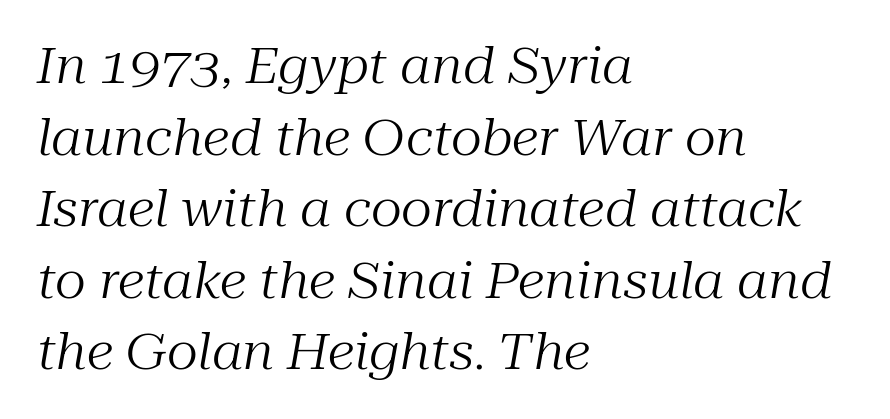
Q: Is the text bold? A: No.
Q: Is the text italic (slanted)? A: Yes, it leans right by about 10 degrees.
Q: Is the typeface a serif or a sans-serif typeface? A: Serif.
Q: Is the text underlined? A: No.
Q: How is the paragraph aligned? A: Left-aligned.
Q: Is the spacing between letters normal or unusually wide? A: Normal.
Q: Is the spacing between lines tight, normal or loose? A: Normal.
Q: Width (condensed, normal, or wide)? A: Normal.
Q: Stroke contrast? A: Medium.
Q: x-height? A: Medium.
Q: Monospaced? A: No.
